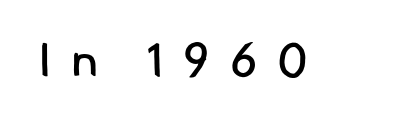
Q: Is the text bold? A: No.
Q: Is the typeface a serif or a sans-serif typeface? A: Sans-serif.
Q: Is the text underlined? A: No.
Q: Is the spacing between letters normal or unusually wide? A: Unusually wide.
Q: Width (condensed, normal, or wide)? A: Normal.
Q: Stroke contrast? A: Low.
Q: x-height? A: Small.
Q: Monospaced? A: No.
